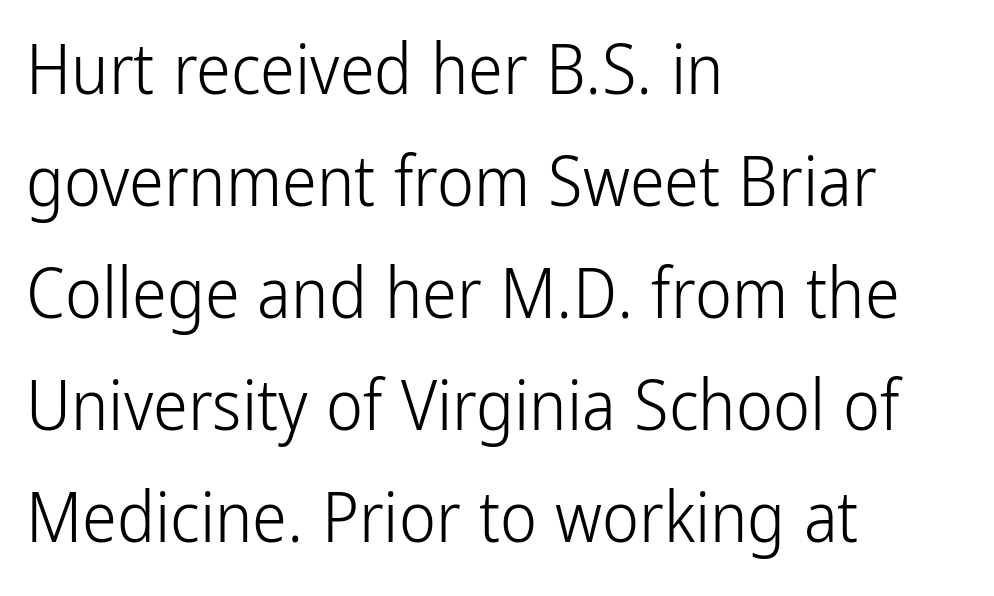
The image shows 70 px light, condensed sans-serif type, upright; set left-aligned, normal line spacing (1.6x), normal letter spacing, not underlined; low stroke contrast and a medium x-height.
